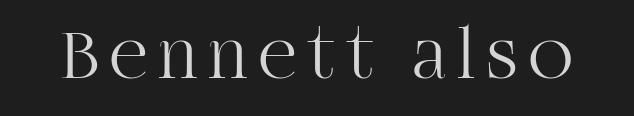
The image shows 75 px light serif type, upright; set not underlined; high stroke contrast and a large x-height.
